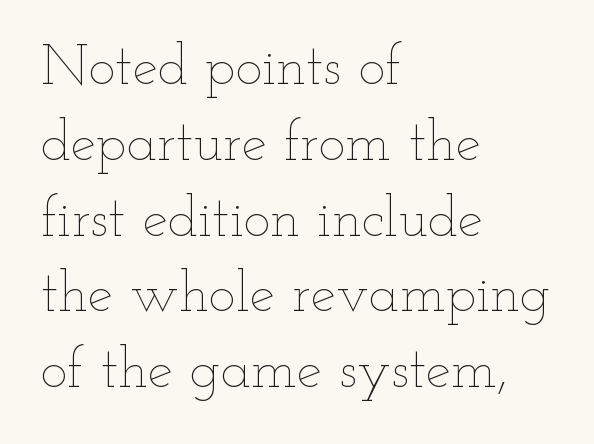
The image shows 57 px thin, wide type, upright; set left-aligned, normal line spacing (1.33x), normal letter spacing, not underlined; low stroke contrast and a small x-height.
